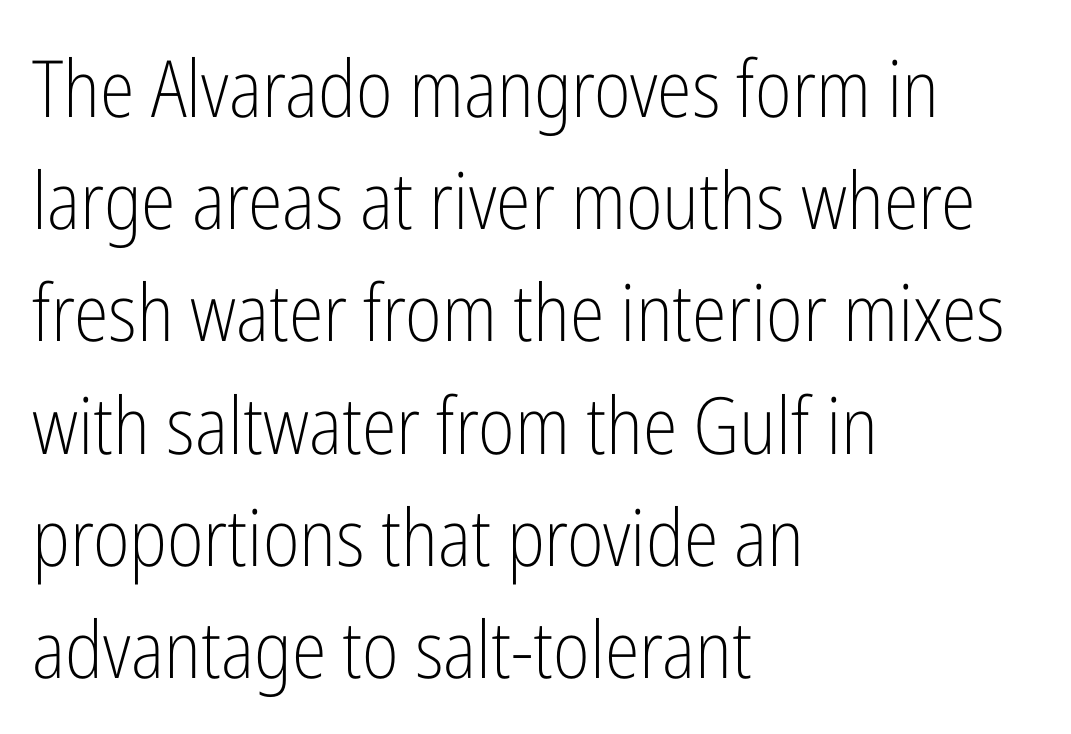
The image shows 79 px light, condensed sans-serif type, upright; set left-aligned, normal line spacing (1.42x), normal letter spacing, not underlined; low stroke contrast and a medium x-height.
